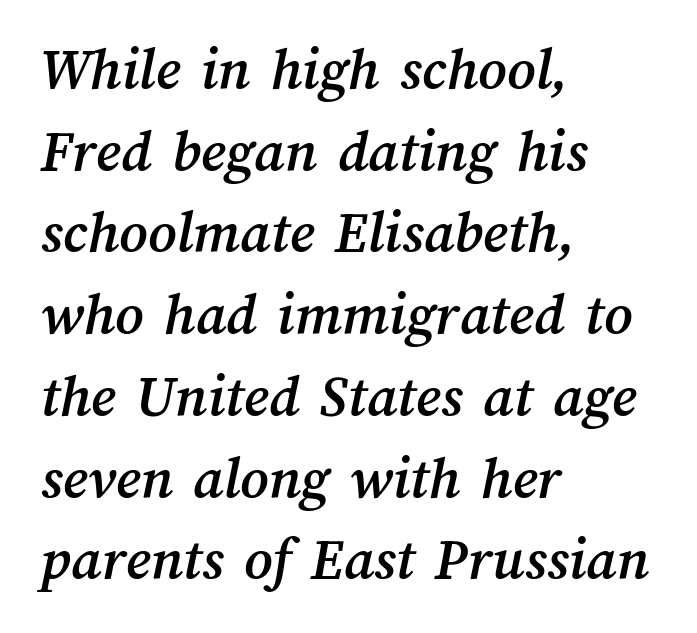
This sample keeps an unexceptional amount of space between lines. Alignment: flush left. The glyphs are unaccompanied by any horizontal stroke below them. The rendering uses natural spacing where letterforms have individual widths.
